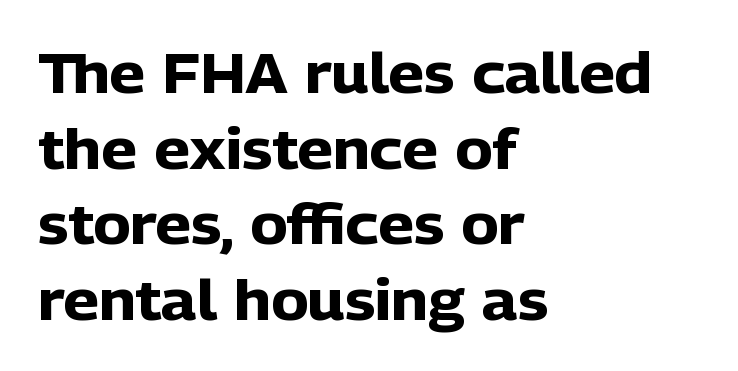
Weight check: bold — yes, fully. Standard letterfit; no display-style spreading of the glyphs. Regarding leading, the lines here are spaced in the standard way. All the whitespace from short lines collects on the right.
